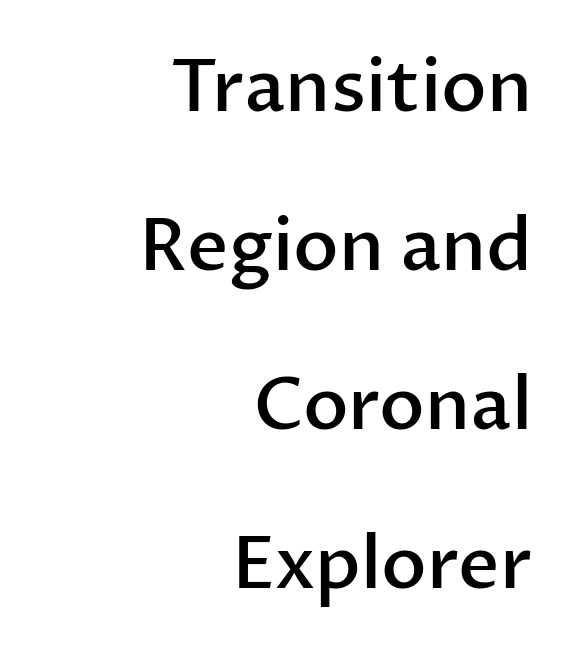
Q: Is the text bold? A: Semi-bold.
Q: Is the text italic (slanted)? A: No, it is upright.
Q: Is the typeface a serif or a sans-serif typeface? A: Sans-serif.
Q: Is the text underlined? A: No.
Q: How is the paragraph aligned? A: Right-aligned.
Q: Is the spacing between letters normal or unusually wide? A: Normal.
Q: Is the spacing between lines tight, normal or loose? A: Loose.
Q: Width (condensed, normal, or wide)? A: Normal.
Q: Stroke contrast? A: Low.
Q: x-height? A: Medium.
Q: Monospaced? A: No.
